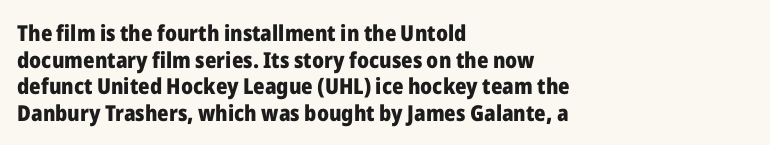
{"italic": "no", "bold": "yes", "underline": "no", "align": "left", "line_spacing_ratio": 1.21, "letter_spacing": "normal", "letter_spacing_em": 0.0, "glyph_px": 22}
